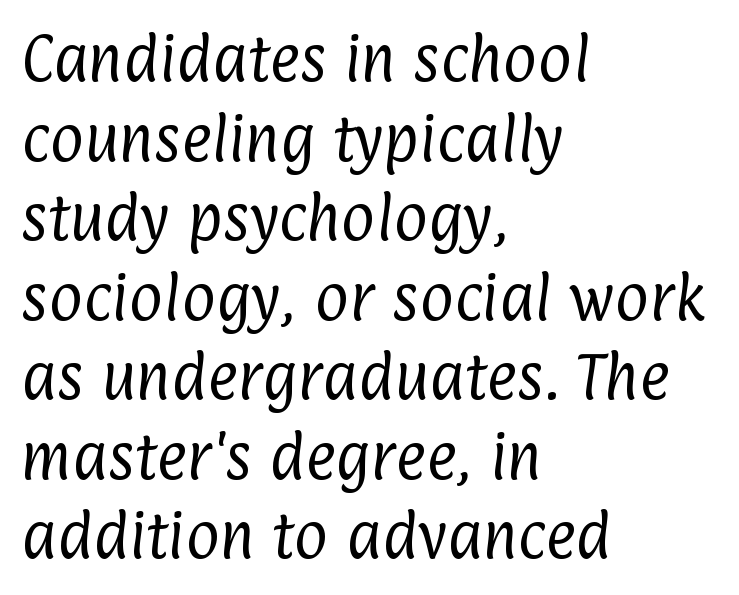
Typographically, this falls in the sans-serif category. The lines are quadded left. Do the characters align in a grid? No, the font is proportional. The characters are drawn with everyday or finer stroke widths.
